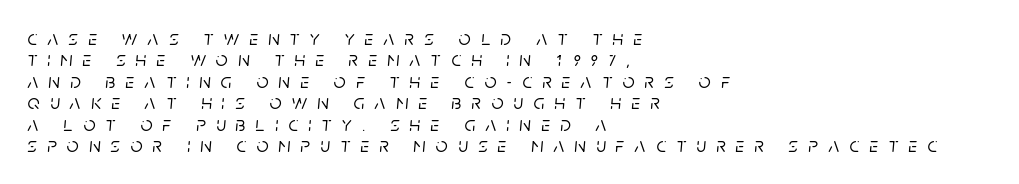
{"italic": "yes", "lean": "right", "slant_degrees": 5, "underline": "no", "align": "left", "line_spacing": "tight", "line_spacing_ratio": 1.02, "letter_spacing": "wide", "letter_spacing_em": 0.49, "glyph_px": 21}
